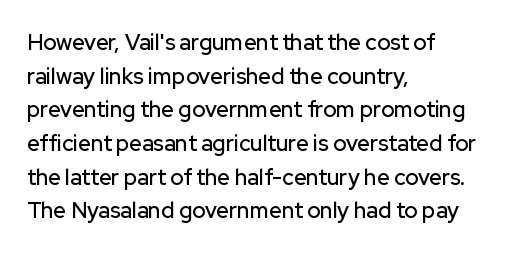
The image shows 22 px text type, upright; set left-aligned, normal line spacing (1.53x), normal letter spacing, not underlined.
